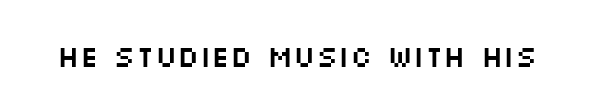
Q: Is the text italic (slanted)? A: No, it is upright.
Q: Is the typeface a serif or a sans-serif typeface? A: Sans-serif.
Q: Is the text underlined? A: No.
Q: Is the spacing between letters normal or unusually wide? A: Normal.
Q: Width (condensed, normal, or wide)? A: Wide.
Q: Stroke contrast? A: Medium.
Q: x-height? A: Large.
Q: Monospaced? A: No.
